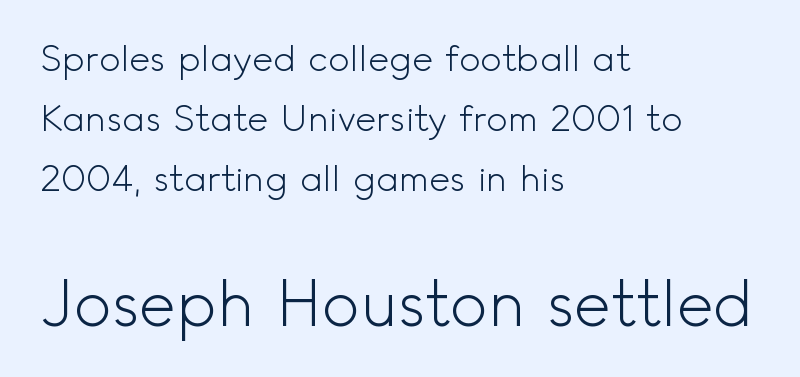
{"serif": "no", "italic": "no", "bold": "no", "weight": "light", "width": "normal", "x_height": "small", "monospaced": "no", "underline": "no", "align": "left", "line_spacing": "normal", "line_spacing_ratio": 1.67, "letter_spacing": "normal", "letter_spacing_em": 0.0, "larger_block": "second", "size_ratio": 1.75, "glyph_px": 63}
